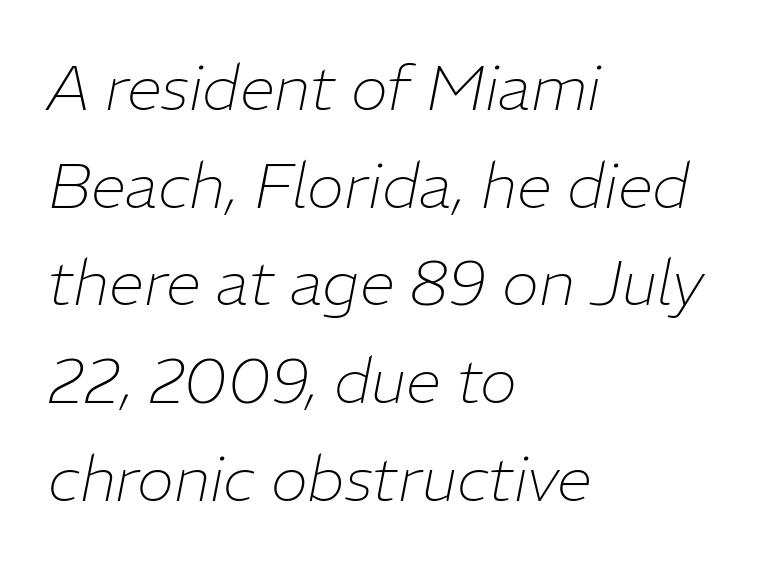
Q: Is the text bold? A: No.
Q: Is the text italic (slanted)? A: Yes, it leans right by about 11 degrees.
Q: Is the text underlined? A: No.
Q: How is the paragraph aligned? A: Left-aligned.
Q: Is the spacing between letters normal or unusually wide? A: Normal.
Q: Is the spacing between lines tight, normal or loose? A: Normal.
Q: Width (condensed, normal, or wide)? A: Normal.
Q: Stroke contrast? A: Low.
Q: x-height? A: Medium.
Q: Monospaced? A: No.
